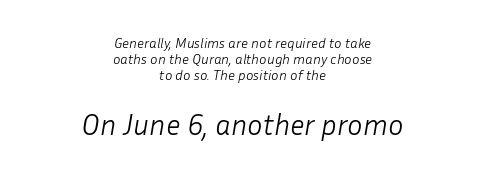
Q: Is the text bold? A: No.
Q: Is the text italic (slanted)? A: Yes, it leans right by about 10 degrees.
Q: Is the text underlined? A: No.
Q: How is the paragraph aligned? A: Centered.
Q: Is the spacing between letters normal or unusually wide? A: Normal.
Q: Which block of text is set in a larger size, the first (top) or the second (bottom)? A: The second (bottom) one.
Q: Width (condensed, normal, or wide)? A: Normal.
Q: Stroke contrast? A: Low.
Q: x-height? A: Medium.
Q: Monospaced? A: No.
